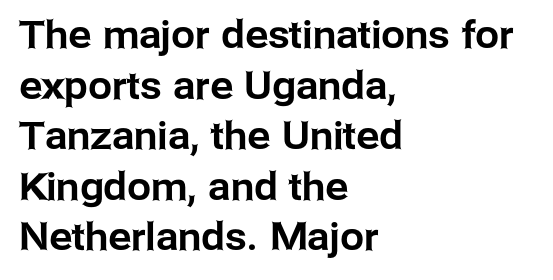
{"serif": "no", "italic": "no", "width": "normal", "stroke_contrast": "low", "x_height": "medium", "monospaced": "no", "underline": "no", "align": "left", "line_spacing": "normal", "line_spacing_ratio": 1.33, "letter_spacing": "normal", "letter_spacing_em": 0.0, "glyph_px": 38}
